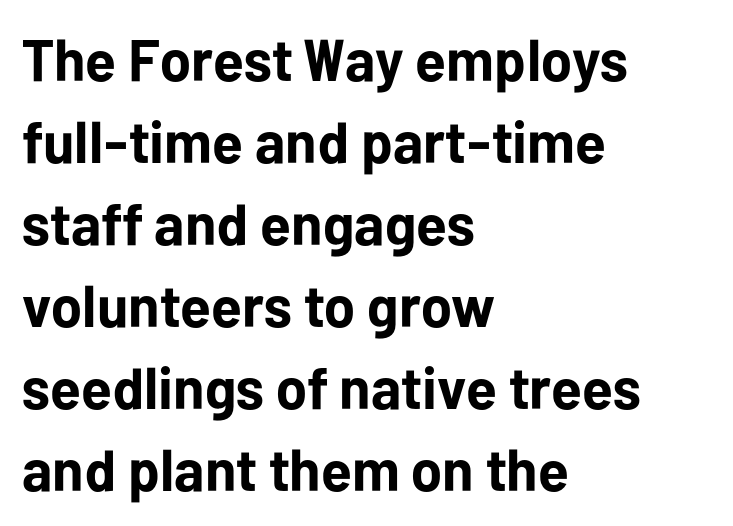
{"serif": "no", "italic": "no", "bold": "yes", "weight": "bold", "width": "normal", "stroke_contrast": "low", "x_height": "medium", "monospaced": "no", "underline": "no", "align": "left", "line_spacing": "normal", "line_spacing_ratio": 1.39, "letter_spacing": "normal", "letter_spacing_em": 0.0, "glyph_px": 59}
